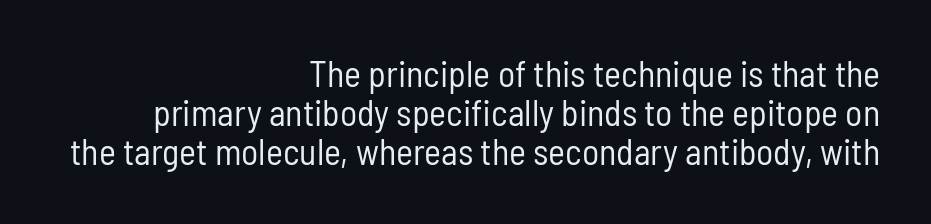
The lines in this sample share a right terminus and differ only in where they begin. The baseline area is clear. The weight would be labelled regular, book, light, or lighter still. Interline gaps are noticeably narrow in this sample.
